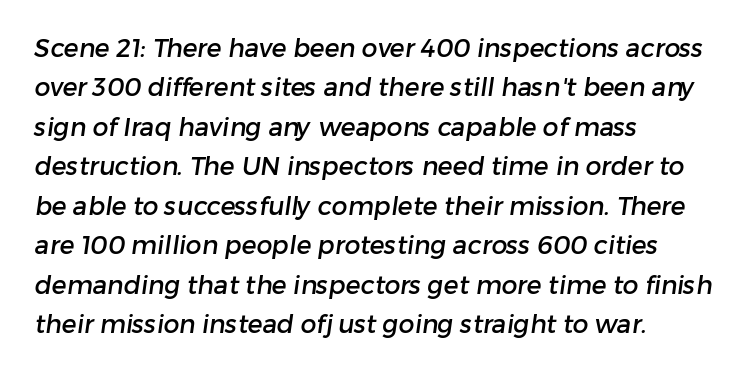
The image shows 25 px text type; set left-aligned, normal line spacing (1.58x), normal letter spacing, not underlined.
